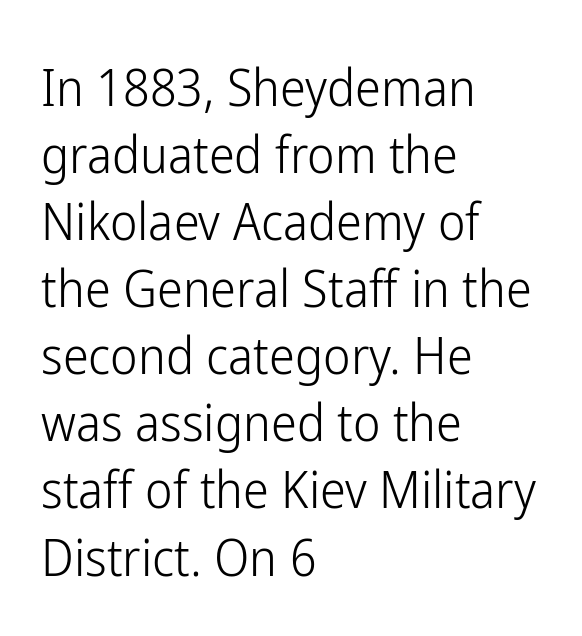
The image shows 52 px light, condensed sans-serif type, upright; set left-aligned, normal line spacing (1.29x), normal letter spacing, not underlined; low stroke contrast and a medium x-height.
